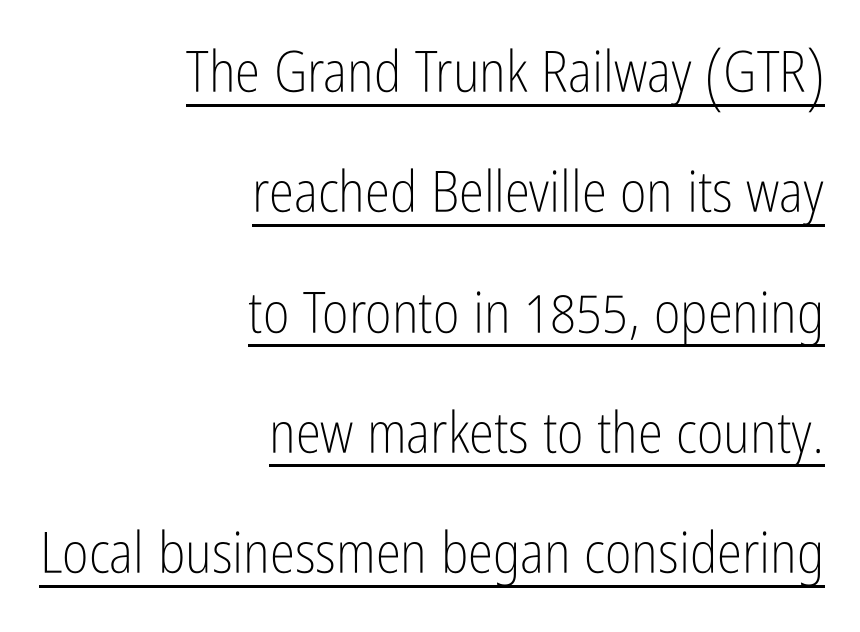
{"serif": "no", "italic": "no", "bold": "no", "weight": "light", "width": "condensed", "stroke_contrast": "low", "x_height": "medium", "monospaced": "no", "underline": "yes", "align": "right", "line_spacing": "loose", "line_spacing_ratio": 2.11, "letter_spacing": "normal", "letter_spacing_em": 0.0, "glyph_px": 57}
